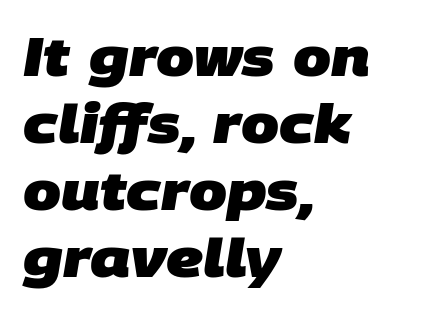
There is no visible air inserted between adjacent glyphs. Does the weight exceed regular? Yes, all the way to bold. Caption: multi-line text, flush left, ragged right. Each letter keeps its own natural width here, so spacing adapts to shape. Each row of text sits above clean, open space. This rendering employs a face without finishing strokes, i.e., a sans-serif.
